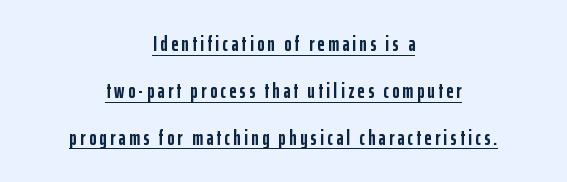
Q: Is the text bold? A: Yes.
Q: Is the text italic (slanted)? A: No, it is upright.
Q: Is the text underlined? A: Yes.
Q: How is the paragraph aligned? A: Centered.
Q: Is the spacing between lines tight, normal or loose? A: Loose.
